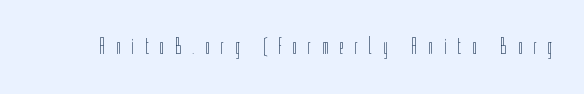
Q: Is the text bold? A: No.
Q: Is the text italic (slanted)? A: No, it is upright.
Q: Is the text underlined? A: No.
Q: Is the spacing between letters normal or unusually wide? A: Unusually wide.
